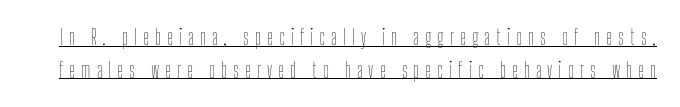
Posture: upright roman. The passage shown has open, widely tracked lettering throughout. Decoration check: the copy is underlined. Successive baselines arrive at the customary interval. Stems here are at most as thick as an everyday book face.
